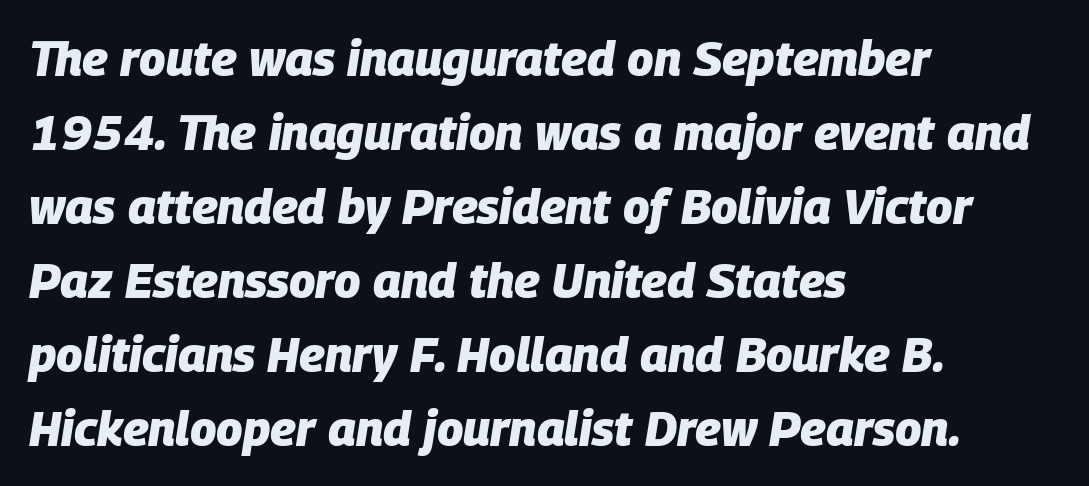
Q: Is the text bold? A: Yes.
Q: Is the text italic (slanted)? A: Yes, it leans right by about 9 degrees.
Q: Is the text underlined? A: No.
Q: How is the paragraph aligned? A: Left-aligned.
Q: Is the spacing between letters normal or unusually wide? A: Normal.
Q: Is the spacing between lines tight, normal or loose? A: Normal.
Q: Width (condensed, normal, or wide)? A: Normal.
Q: Stroke contrast? A: Low.
Q: x-height? A: Large.
Q: Monospaced? A: No.
